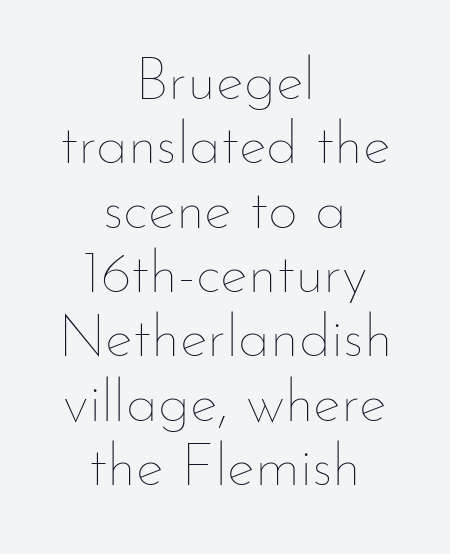
These lines are centered, leaving both edges ragged. Very little white space separates one row of letters from the next. Check under the words: just untouched page. Observe the ordinary spacing: letters are neighbours, not strangers.
